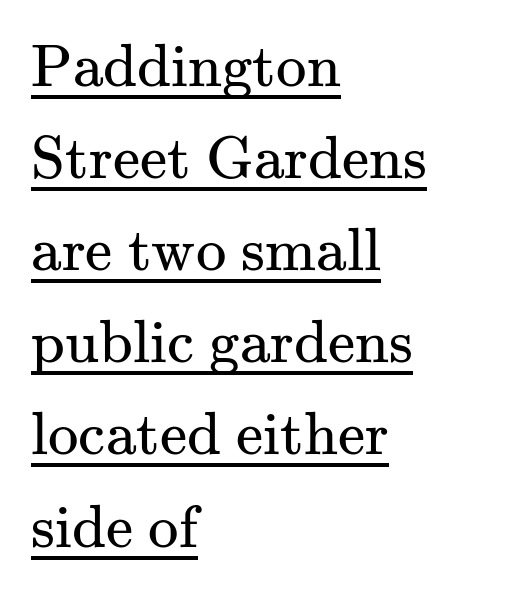
The font sits on the lighter half of the weight spectrum, regular included. The rendering uses a moderate line-height, typical for paragraphs. Stroke terminals: seriffed. This sample has the flowing, uneven cadence of proportional lettering. Beneath each row of characters lies a ruled line.
